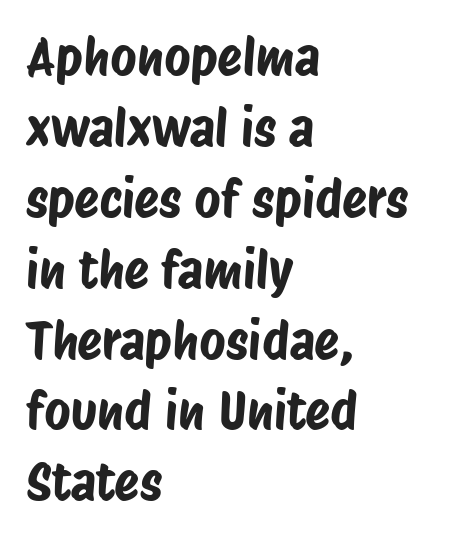
Q: Is the typeface a serif or a sans-serif typeface? A: Sans-serif.
Q: Is the text underlined? A: No.
Q: How is the paragraph aligned? A: Left-aligned.
Q: Is the spacing between letters normal or unusually wide? A: Normal.
Q: Is the spacing between lines tight, normal or loose? A: Normal.
Q: Width (condensed, normal, or wide)? A: Condensed.
Q: Stroke contrast? A: Low.
Q: x-height? A: Large.
Q: Monospaced? A: No.
